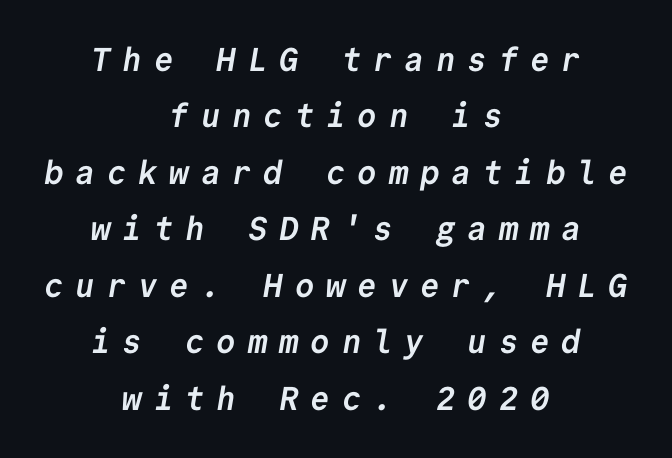
The image shows 33 px semibold sans-serif type, monospaced; set centered, line spacing 1.71x, unusually wide letter spacing (+0.35 em), not underlined; low stroke contrast and a medium x-height.
